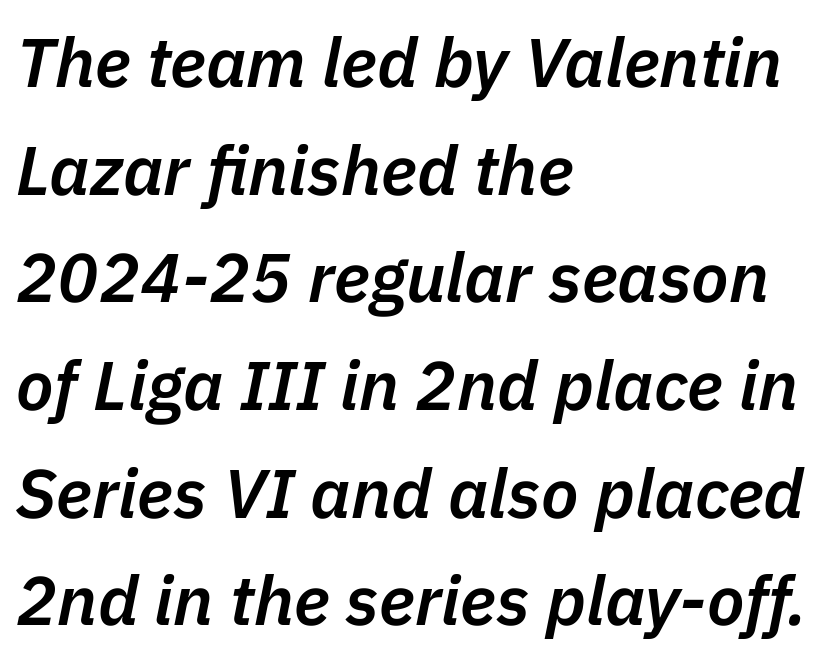
{"italic": "yes", "lean": "right", "slant_degrees": 11, "bold": "semi", "weight": "semibold", "width": "normal", "stroke_contrast": "low", "x_height": "medium", "monospaced": "no", "underline": "no", "align": "left", "line_spacing": "normal", "line_spacing_ratio": 1.56, "letter_spacing": "normal", "letter_spacing_em": 0.0, "glyph_px": 69}
